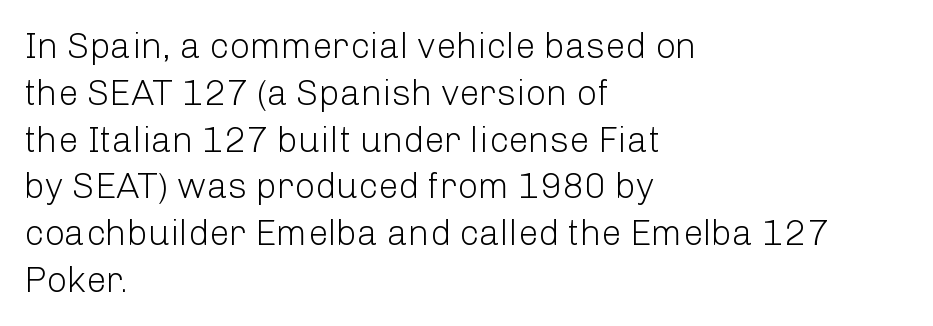
The image shows 36 px light sans-serif type, upright; set left-aligned, normal line spacing (1.3x), normal letter spacing, not underlined; low stroke contrast and a medium x-height.
